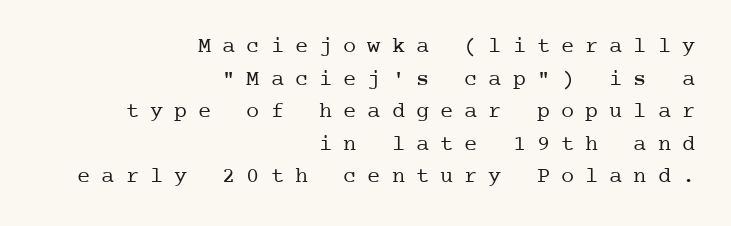
Q: Is the text bold? A: No.
Q: Is the text italic (slanted)? A: No, it is upright.
Q: Is the text underlined? A: No.
Q: How is the paragraph aligned? A: Right-aligned.
Q: Is the spacing between letters normal or unusually wide? A: Unusually wide.
Q: Is the spacing between lines tight, normal or loose? A: Normal.
